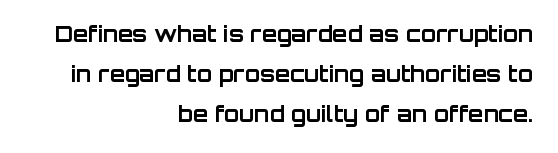
Tracking value appears to be zero — textbook default spacing. Nope, not italic — everything's standing straight. Every row of glyphs terminates at an identical x-position on the right. The strokes are fattened all the way to bold. Type without underlining.
